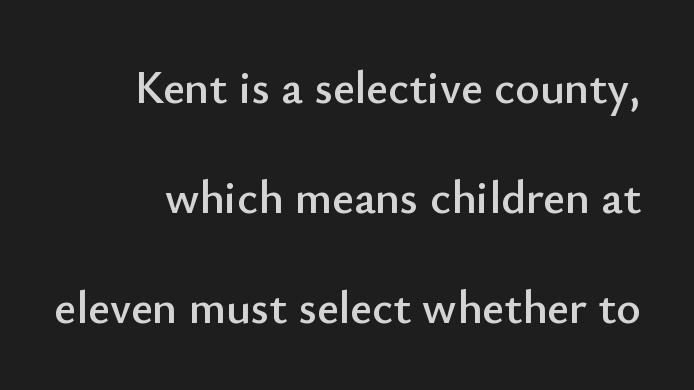
{"serif": "no", "italic": "no", "width": "normal", "stroke_contrast": "low", "x_height": "small", "monospaced": "no", "underline": "no", "line_spacing": "loose", "line_spacing_ratio": 2.34, "letter_spacing": "normal", "letter_spacing_em": 0.0, "glyph_px": 47}
